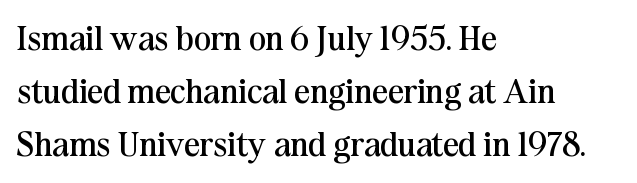
The image shows 35 px regular-weight serif type, upright; set left-aligned, normal line spacing (1.52x), normal letter spacing, not underlined; medium stroke contrast and a medium x-height.
